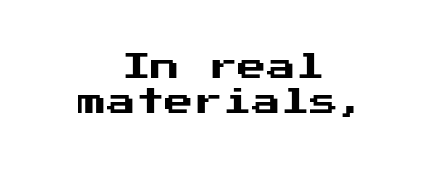
Q: Is the text italic (slanted)? A: No, it is upright.
Q: Is the typeface a serif or a sans-serif typeface? A: Sans-serif.
Q: Is the text underlined? A: No.
Q: How is the paragraph aligned? A: Centered.
Q: Is the spacing between letters normal or unusually wide? A: Normal.
Q: Width (condensed, normal, or wide)? A: Normal.
Q: Stroke contrast? A: Medium.
Q: x-height? A: Medium.
